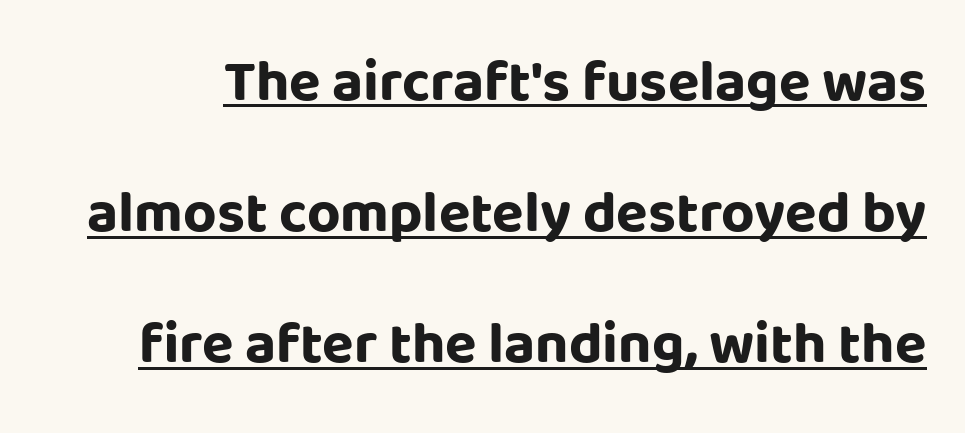
These lines keep a tight, regular rhythm from letter to letter. The type sits square on the baseline with zero lean. Rows of type keep a wide berth in the vertical direction. A typesetter would label this face a sans.
